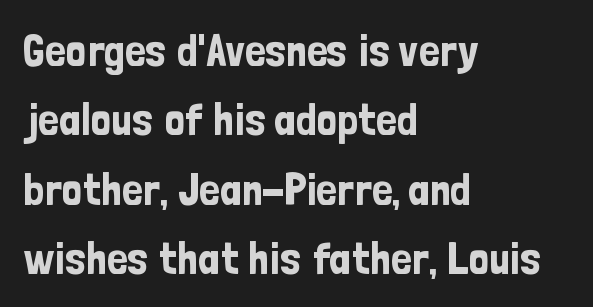
The setting favours the left margin, as ordinary paragraphs usually do. Is there any slant? The stems are plumb. The area under the type is left untouched. These lines sit exactly where default settings would place them.
